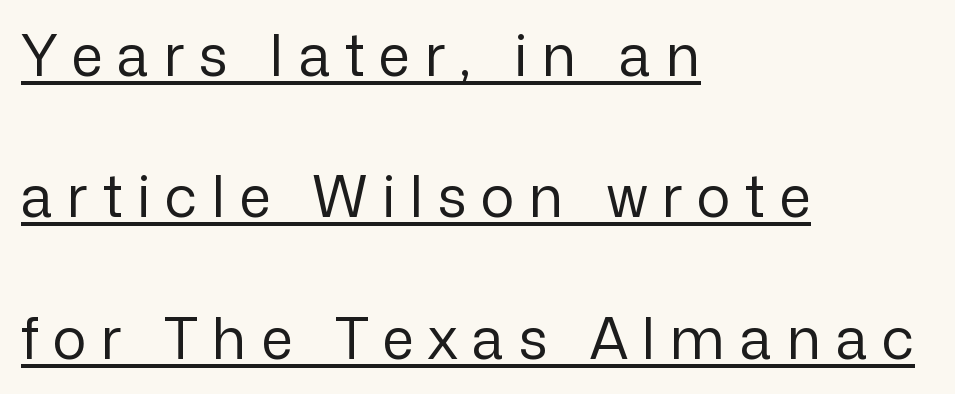
Q: Is the text bold? A: No.
Q: Is the text italic (slanted)? A: No, it is upright.
Q: Is the typeface a serif or a sans-serif typeface? A: Sans-serif.
Q: Is the text underlined? A: Yes.
Q: How is the paragraph aligned? A: Left-aligned.
Q: Is the spacing between letters normal or unusually wide? A: Unusually wide.
Q: Is the spacing between lines tight, normal or loose? A: Loose.
Q: Width (condensed, normal, or wide)? A: Normal.
Q: Stroke contrast? A: Low.
Q: x-height? A: Medium.
Q: Monospaced? A: No.
